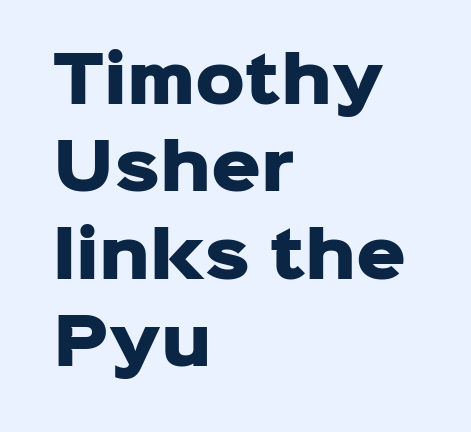
Q: Is the text bold? A: Yes.
Q: Is the text italic (slanted)? A: No, it is upright.
Q: Is the typeface a serif or a sans-serif typeface? A: Sans-serif.
Q: Is the text underlined? A: No.
Q: How is the paragraph aligned? A: Left-aligned.
Q: Is the spacing between letters normal or unusually wide? A: Normal.
Q: Is the spacing between lines tight, normal or loose? A: Normal.
Q: Width (condensed, normal, or wide)? A: Normal.
Q: Stroke contrast? A: Low.
Q: x-height? A: Medium.
Q: Monospaced? A: No.
